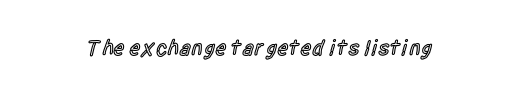
Q: Is the text bold? A: Semi-bold.
Q: Is the text italic (slanted)? A: Yes.
Q: Is the text underlined? A: No.
Q: Is the spacing between letters normal or unusually wide? A: Normal.
